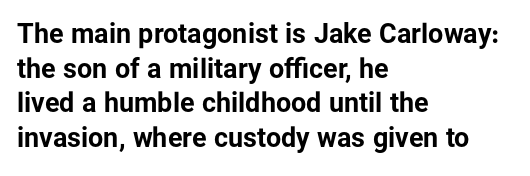
Q: Is the text bold? A: Yes.
Q: Is the text italic (slanted)? A: No, it is upright.
Q: Is the text underlined? A: No.
Q: How is the paragraph aligned? A: Left-aligned.
Q: Is the spacing between letters normal or unusually wide? A: Normal.
Q: Is the spacing between lines tight, normal or loose? A: Normal.
